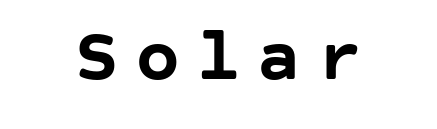
{"serif": "no", "italic": "no", "bold": "yes", "weight": "semibold", "width": "normal", "stroke_contrast": "low", "x_height": "large", "underline": "no", "align": "center", "letter_spacing": "wide", "letter_spacing_em": 0.2, "glyph_px": 76}
